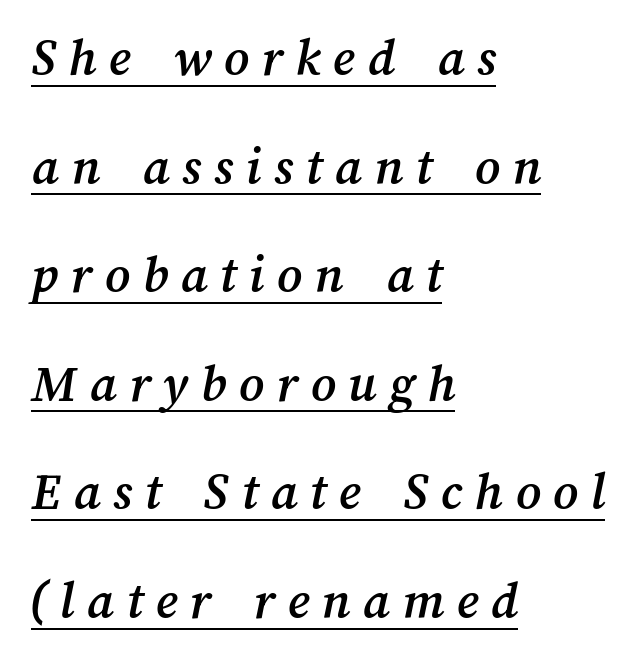
{"width": "normal", "stroke_contrast": "medium", "x_height": "medium", "monospaced": "no", "underline": "yes", "align": "left", "line_spacing": "loose", "line_spacing_ratio": 2.01, "letter_spacing": "wide", "letter_spacing_em": 0.23, "glyph_px": 54}
